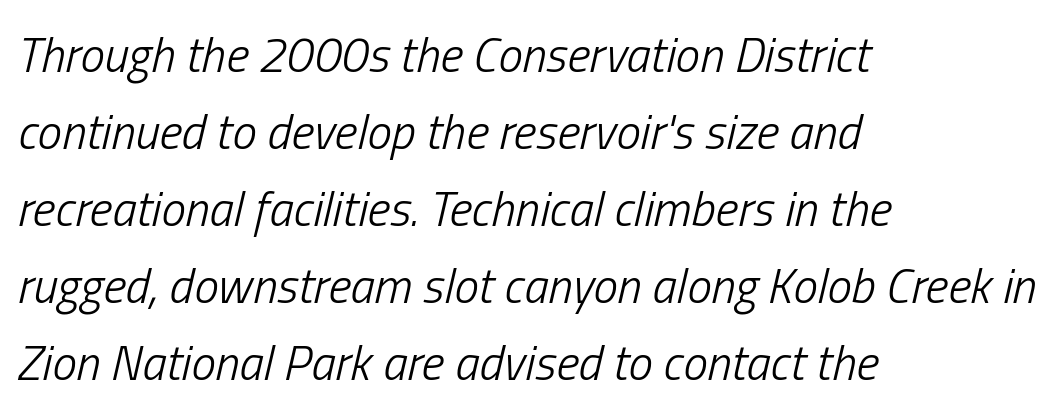
{"italic": "yes", "lean": "right", "slant_degrees": 13, "bold": "no", "weight": "light", "width": "condensed", "stroke_contrast": "low", "x_height": "medium", "monospaced": "no", "underline": "no", "align": "left", "line_spacing": "normal", "line_spacing_ratio": 1.57, "letter_spacing": "normal", "letter_spacing_em": 0.0, "glyph_px": 49}
